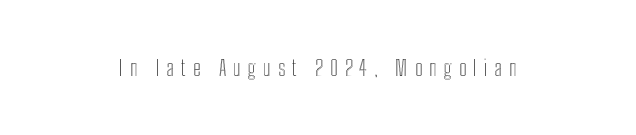
The image shows 22 px text type, upright; set unusually wide letter spacing (+0.31 em), not underlined.
